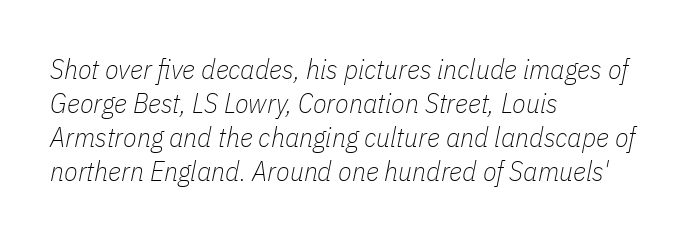
{"italic": "yes", "lean": "right", "slant_degrees": 11, "bold": "no", "weight": "thin", "width": "condensed", "stroke_contrast": "low", "x_height": "medium", "monospaced": "no", "underline": "no", "align": "left", "line_spacing_ratio": 1.22, "letter_spacing": "normal", "letter_spacing_em": 0.0, "glyph_px": 28}
